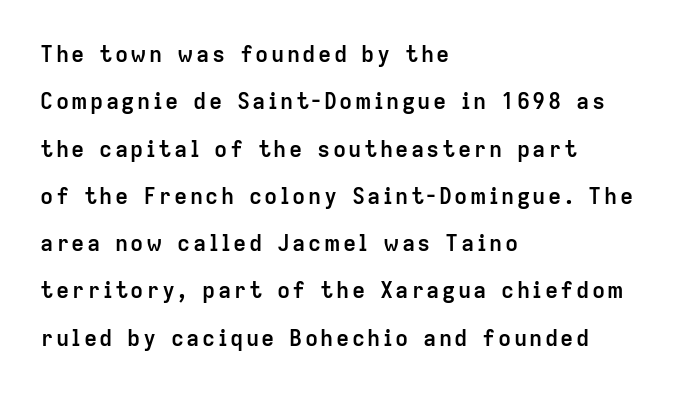
Q: Is the text bold? A: Yes.
Q: Is the text italic (slanted)? A: No, it is upright.
Q: Is the text underlined? A: No.
Q: How is the paragraph aligned? A: Left-aligned.
Q: Is the spacing between lines tight, normal or loose? A: Loose.
